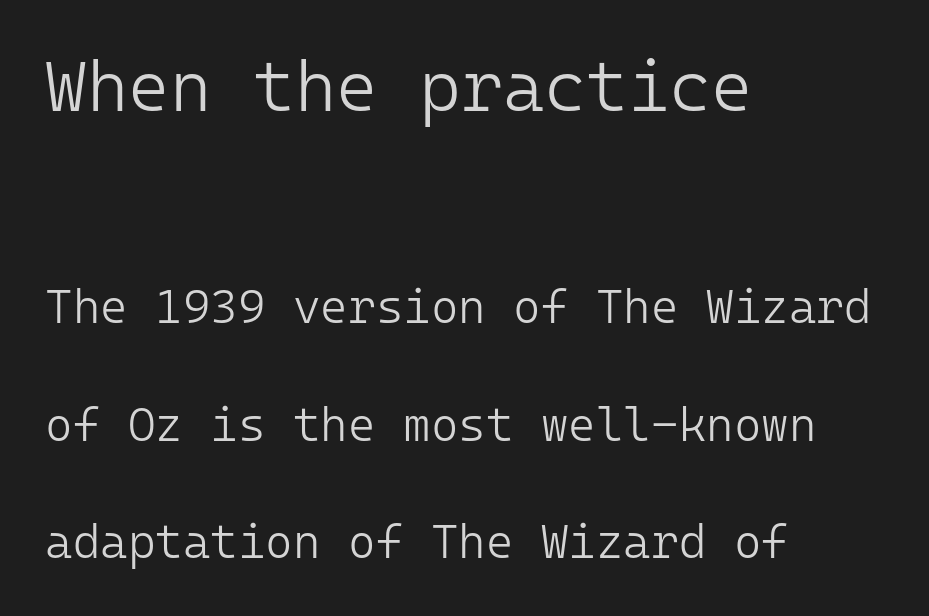
The setting favours the left margin, as ordinary paragraphs usually do. The passage shown is typed in a monospace face where columns stay perfectly aligned. Visually, the top section dominates because its glyphs are scaled up. Caption: face not bold, strokes unweighted. The letters sit at their default tracking, neither squeezed nor spread. Are there feet on the stems? There aren't — it's a sans.
